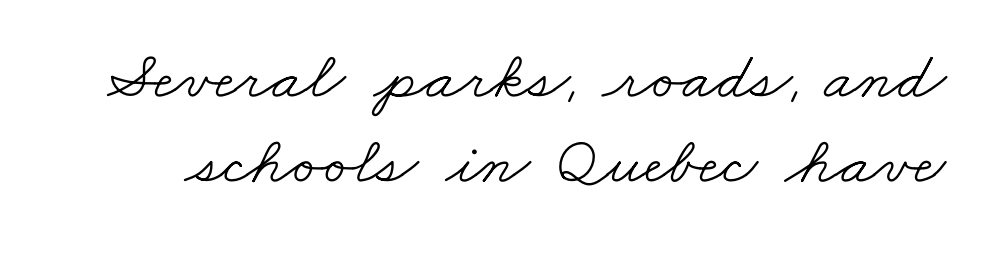
The image shows 68 px light, wide serif type; set normal line spacing (1.25x), normal letter spacing, not underlined; low stroke contrast and a small x-height.
